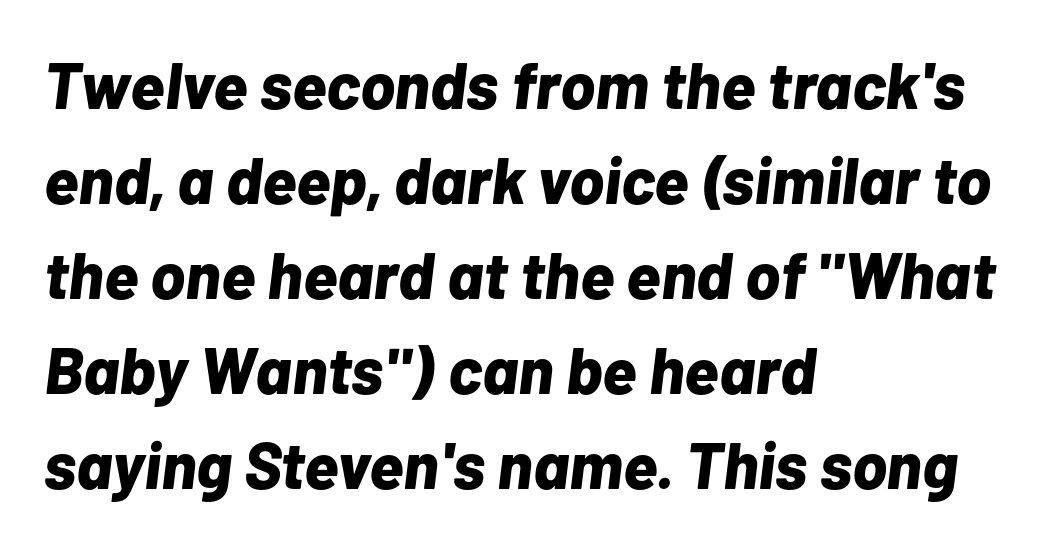
The image shows 65 px bold type, italic (leaning right); set left-aligned, normal line spacing (1.46x), normal letter spacing, not underlined; low stroke contrast and a medium x-height.
